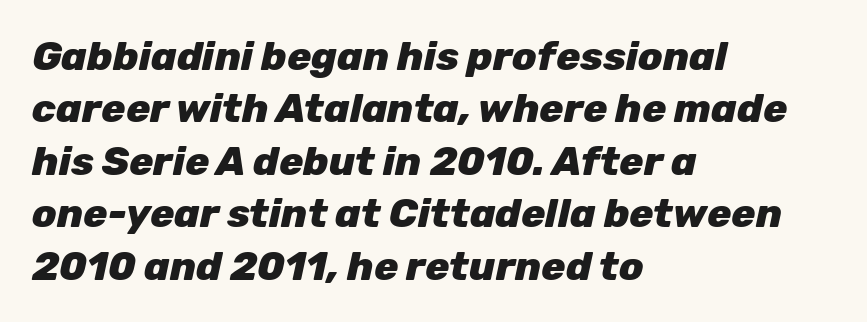
Q: Is the text bold? A: Yes.
Q: Is the text italic (slanted)? A: Yes, it leans right by about 12 degrees.
Q: Is the text underlined? A: No.
Q: How is the paragraph aligned? A: Left-aligned.
Q: Is the spacing between letters normal or unusually wide? A: Normal.
Q: Is the spacing between lines tight, normal or loose? A: Normal.
Q: Width (condensed, normal, or wide)? A: Normal.
Q: Stroke contrast? A: Low.
Q: x-height? A: Medium.
Q: Monospaced? A: No.
